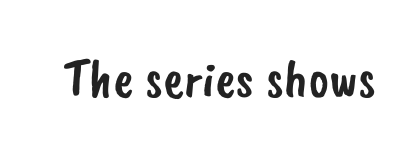
The image shows 55 px sans-serif type; set normal letter spacing, not underlined; low stroke contrast and a small x-height.
